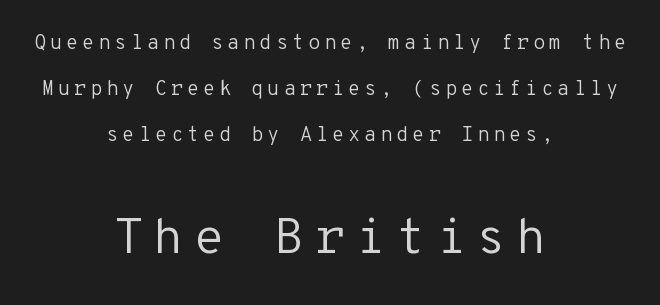
The image shows 50 px regular-weight sans-serif type, upright, monospaced; set centered, loose line spacing (2.29x), not underlined; the second (bottom) block is 2.5x larger; low stroke contrast and a medium x-height.
